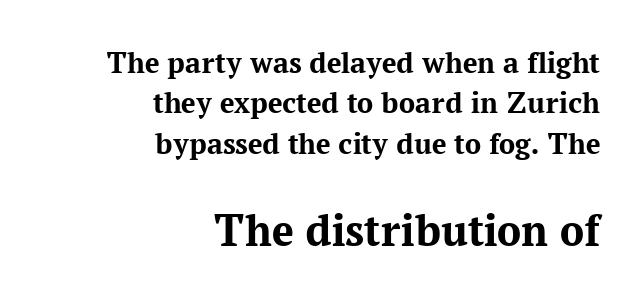
Q: Is the text bold? A: Yes.
Q: Is the text italic (slanted)? A: No, it is upright.
Q: Is the typeface a serif or a sans-serif typeface? A: Serif.
Q: Is the text underlined? A: No.
Q: How is the paragraph aligned? A: Right-aligned.
Q: Is the spacing between letters normal or unusually wide? A: Normal.
Q: Is the spacing between lines tight, normal or loose? A: Normal.
Q: Which block of text is set in a larger size, the first (top) or the second (bottom)? A: The second (bottom) one.
Q: Width (condensed, normal, or wide)? A: Normal.
Q: Stroke contrast? A: Medium.
Q: x-height? A: Medium.
Q: Monospaced? A: No.
